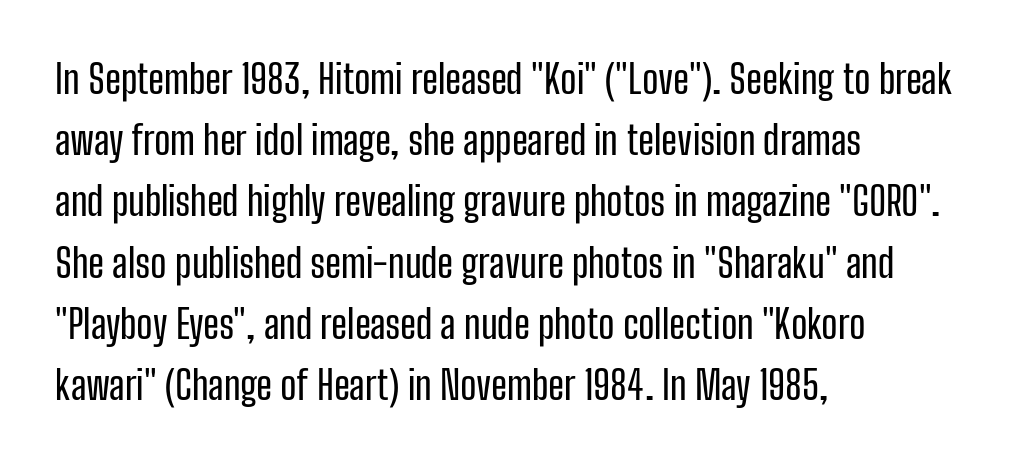
The image shows 39 px condensed sans-serif type, upright; set left-aligned, normal line spacing (1.57x), normal letter spacing, not underlined; low stroke contrast and a medium x-height.
